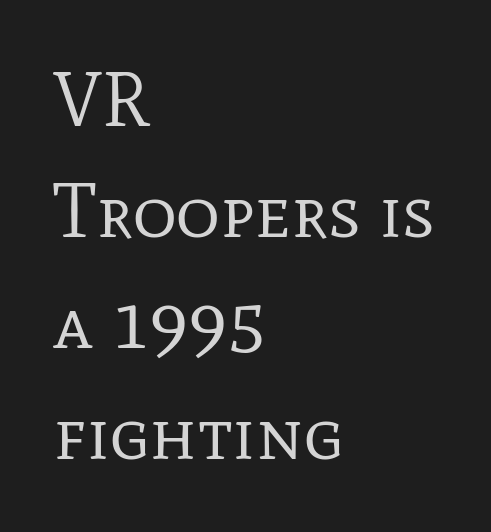
If you drew a ruler down the left edge, every line would touch it. No word sits above an underline. The lettering stays uniformly vertical, giving the passage a roman look. Characters follow at the spacing the type designer built in.
